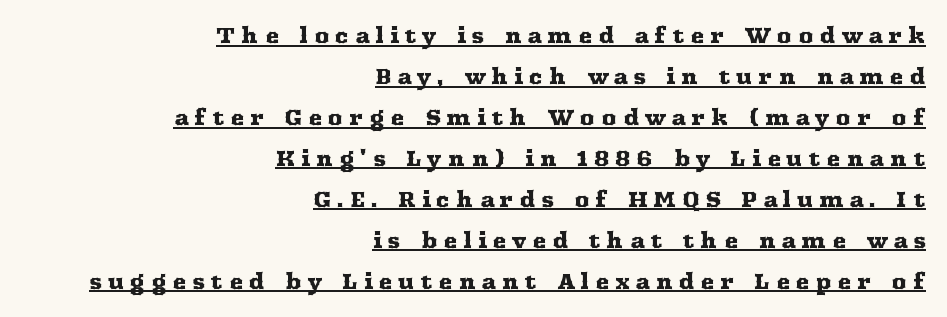
The image shows 21 px text type, upright; set right-aligned, loose line spacing (1.95x), unusually wide letter spacing (+0.28 em), underlined.
